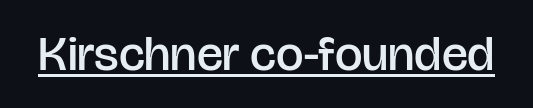
The image shows 49 px semibold sans-serif type, upright; set normal letter spacing, underlined; low stroke contrast and a large x-height.
